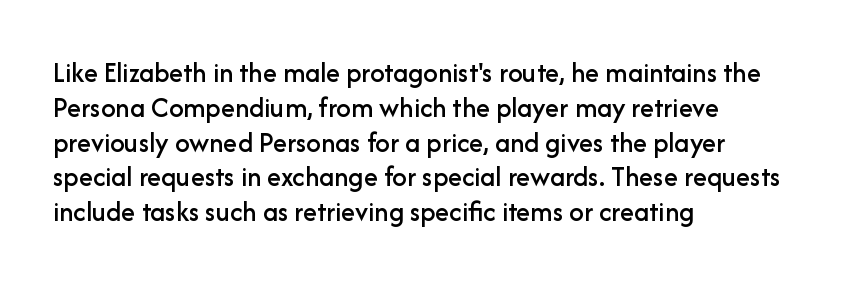
{"serif": "no", "italic": "no", "width": "normal", "stroke_contrast": "low", "x_height": "medium", "monospaced": "no", "underline": "no", "align": "left", "line_spacing_ratio": 1.2, "letter_spacing": "normal", "letter_spacing_em": 0.0, "glyph_px": 29}
